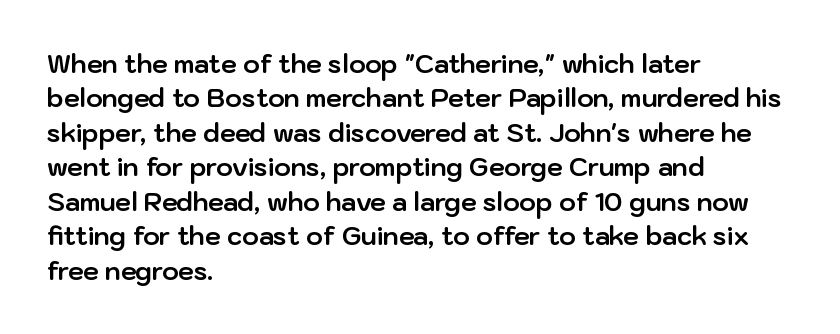
The image shows 25 px bold type, upright; set left-aligned, normal line spacing (1.38x), normal letter spacing, not underlined.
